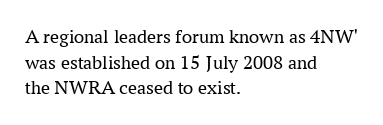
Q: Is the text bold? A: No.
Q: Is the text italic (slanted)? A: No, it is upright.
Q: Is the text underlined? A: No.
Q: How is the paragraph aligned? A: Left-aligned.
Q: Is the spacing between letters normal or unusually wide? A: Normal.
Q: Is the spacing between lines tight, normal or loose? A: Normal.
